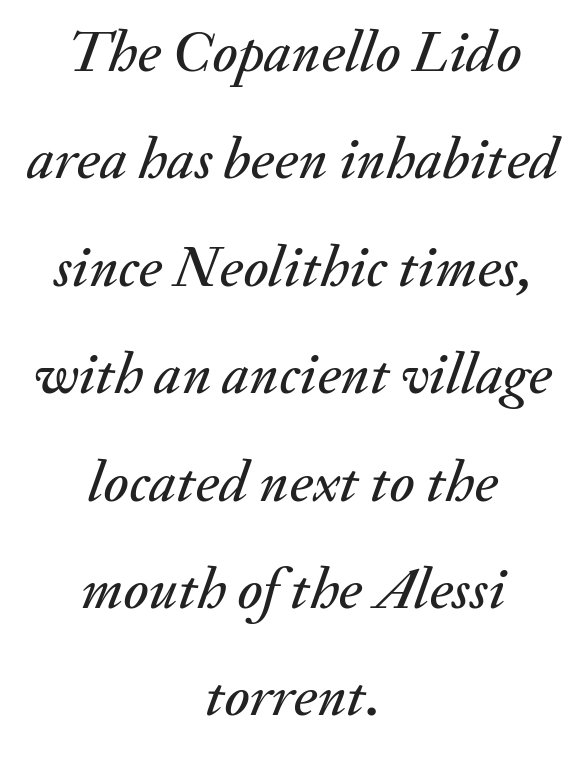
{"italic": "yes", "lean": "right", "slant_degrees": 20, "width": "normal", "stroke_contrast": "medium", "x_height": "small", "monospaced": "no", "underline": "no", "align": "center", "line_spacing_ratio": 1.82, "letter_spacing": "normal", "letter_spacing_em": 0.0, "glyph_px": 59}
